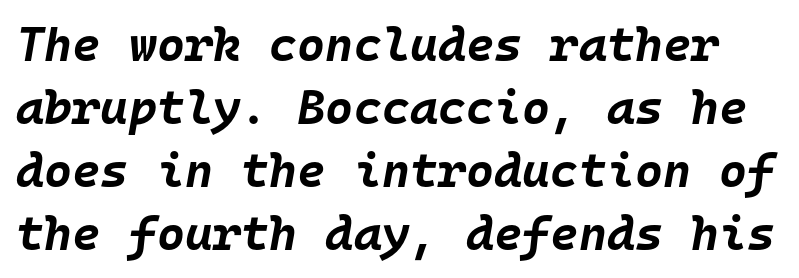
Q: Is the text bold? A: Yes.
Q: Is the text italic (slanted)? A: Yes, it leans right by about 10 degrees.
Q: Is the text underlined? A: No.
Q: Is the spacing between letters normal or unusually wide? A: Normal.
Q: Is the spacing between lines tight, normal or loose? A: Normal.
Q: Width (condensed, normal, or wide)? A: Normal.
Q: Stroke contrast? A: Low.
Q: x-height? A: Large.
Q: Monospaced? A: Yes.
